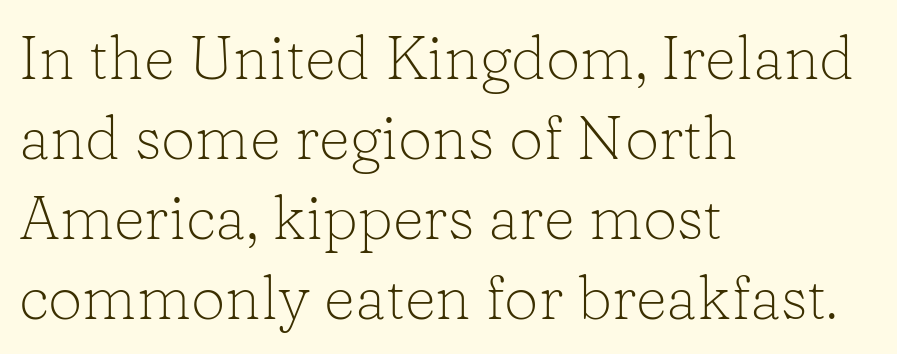
Q: Is the text bold? A: No.
Q: Is the text italic (slanted)? A: No, it is upright.
Q: Is the typeface a serif or a sans-serif typeface? A: Serif.
Q: Is the text underlined? A: No.
Q: How is the paragraph aligned? A: Left-aligned.
Q: Is the spacing between letters normal or unusually wide? A: Normal.
Q: Is the spacing between lines tight, normal or loose? A: Normal.
Q: Width (condensed, normal, or wide)? A: Normal.
Q: Stroke contrast? A: Low.
Q: x-height? A: Medium.
Q: Monospaced? A: No.
